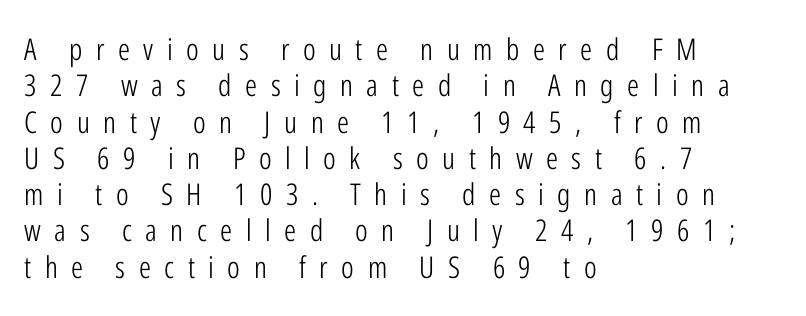
{"serif": "no", "italic": "no", "bold": "no", "weight": "light", "width": "condensed", "stroke_contrast": "low", "x_height": "medium", "monospaced": "no", "underline": "no", "align": "left", "line_spacing_ratio": 1.21, "letter_spacing": "wide", "letter_spacing_em": 0.45, "glyph_px": 30}
